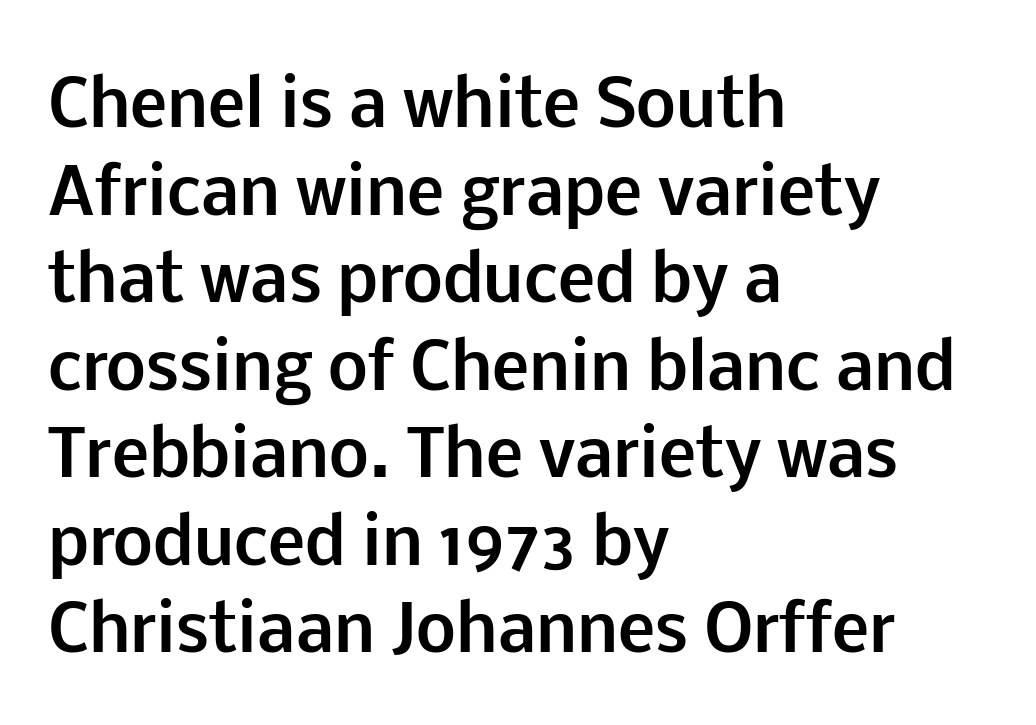
These lines were composed using upright roman letters. Think of a printed novel: that variable character pitch is what you see here. Nope, no serifs anywhere on these letters. The lines in this sample share a left origin and differ only in where they stop.
